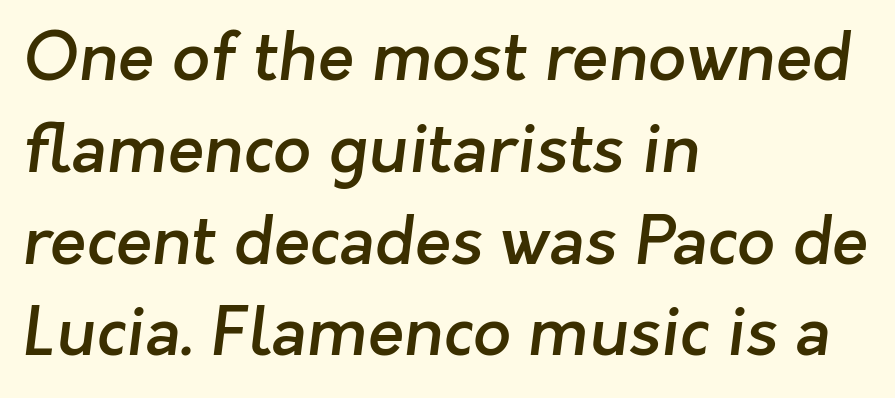
Q: Is the text bold? A: Semi-bold.
Q: Is the typeface a serif or a sans-serif typeface? A: Sans-serif.
Q: Is the text underlined? A: No.
Q: How is the paragraph aligned? A: Left-aligned.
Q: Is the spacing between letters normal or unusually wide? A: Normal.
Q: Is the spacing between lines tight, normal or loose? A: Normal.
Q: Width (condensed, normal, or wide)? A: Normal.
Q: Stroke contrast? A: Low.
Q: x-height? A: Medium.
Q: Monospaced? A: No.
